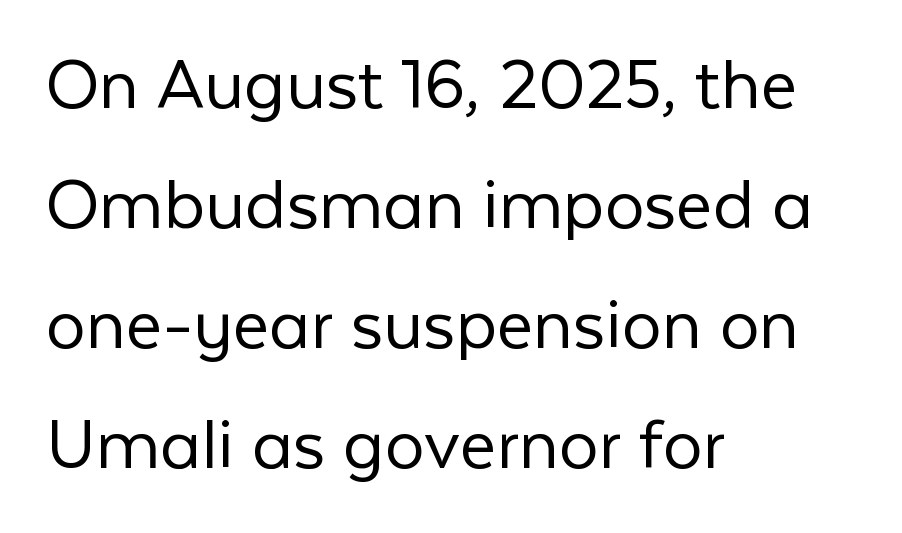
{"serif": "no", "italic": "no", "bold": "no", "weight": "light", "width": "normal", "stroke_contrast": "low", "x_height": "medium", "monospaced": "no", "underline": "no", "align": "left", "line_spacing": "normal", "line_spacing_ratio": 1.52, "letter_spacing": "normal", "letter_spacing_em": 0.0, "glyph_px": 79}
